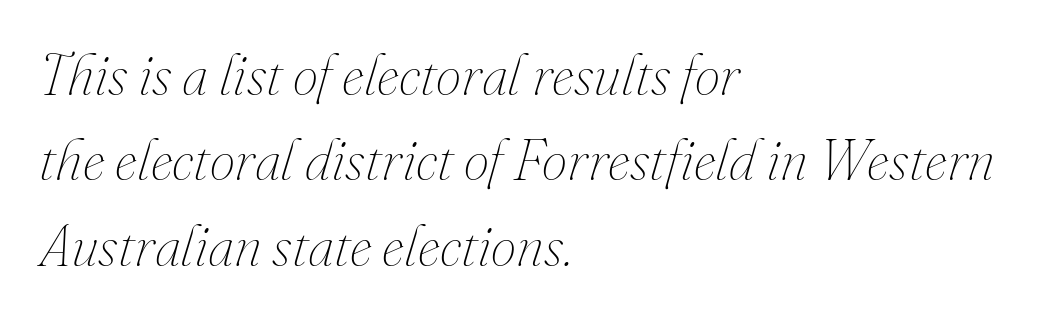
The image shows 57 px thin type, italic (leaning right); set left-aligned, normal line spacing (1.5x), normal letter spacing, not underlined; medium stroke contrast and a small x-height.
